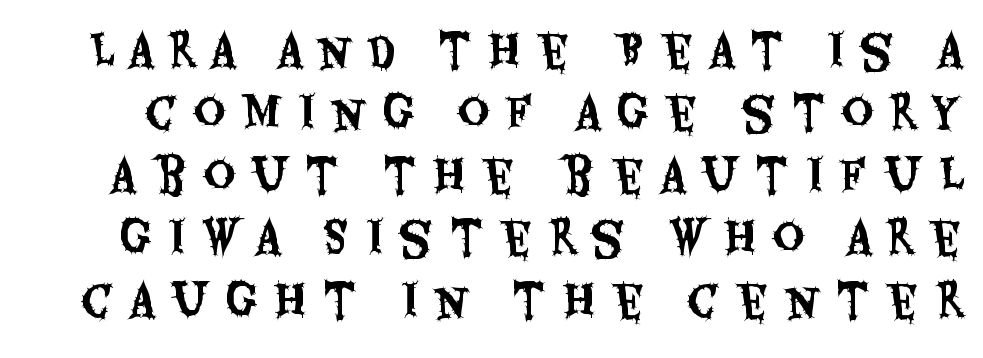
How would I describe the line gaps? Plain and ordinary. The rendering shows plain stroke endings on the letterforms — a sans-serif design. The type is letterspaced generously, with wide tracking. Characters remain perfectly vertical along every line. Decoration check: the copy has no underline.
